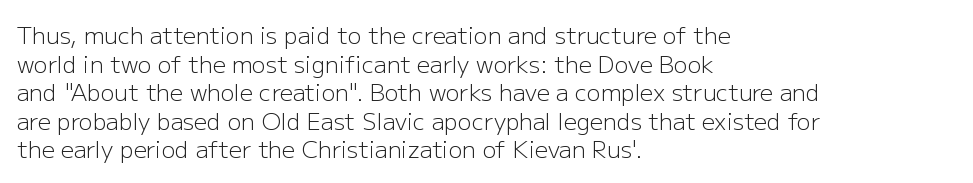
Beneath every word, the page is bare. On a weight scale, this lands at 450 or below. Look at the tracking — it's just the regular setting, nothing added. The typesetter chose a ragged-right arrangement here. Upright lettering throughout.
